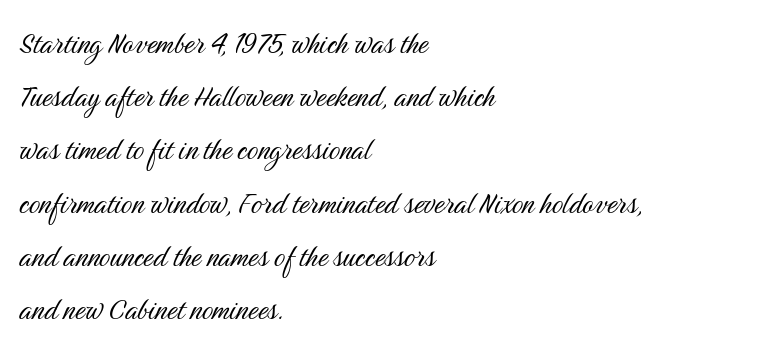
Letterform terminals end flat and unadorned throughout the passage. This sample has the flowing, uneven cadence of proportional lettering. Notice how the passage keeps a crisp vertical edge on the left only. Short note: letters normally spaced. The area under the type is left untouched.
